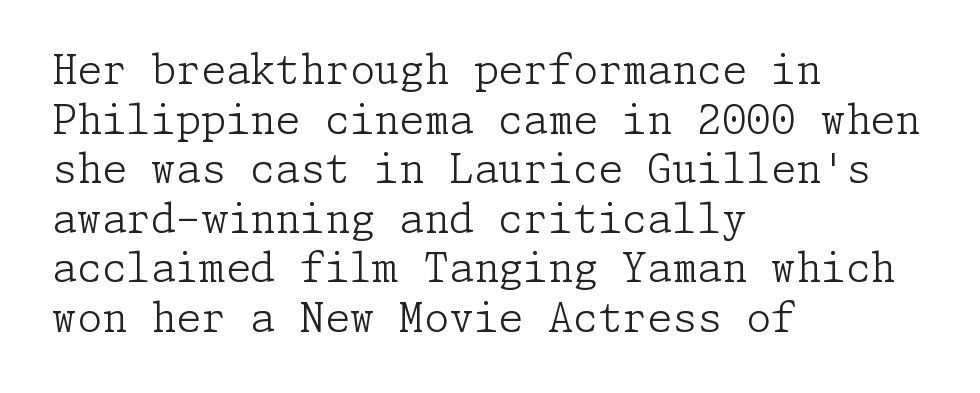
The image shows 40 px light serif type, upright; set left-aligned, line spacing 1.24x, normal letter spacing, not underlined; low stroke contrast and a medium x-height.
